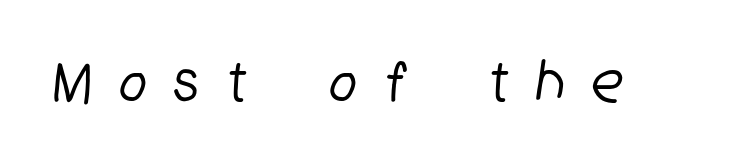
{"serif": "no", "width": "condensed", "stroke_contrast": "low", "x_height": "medium", "monospaced": "no", "underline": "no", "letter_spacing": "wide", "letter_spacing_em": 0.47, "glyph_px": 62}
